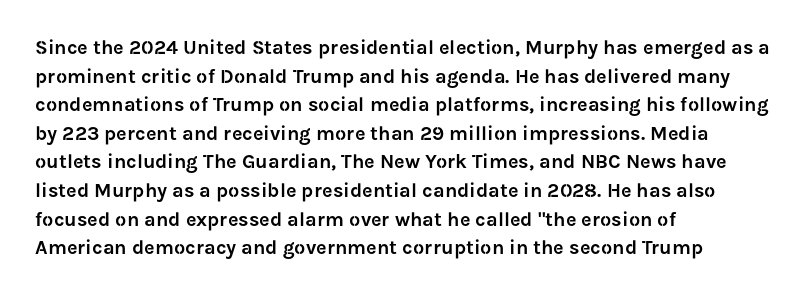
{"italic": "no", "underline": "no", "align": "left", "line_spacing": "normal", "line_spacing_ratio": 1.43, "letter_spacing": "normal", "letter_spacing_em": 0.0, "glyph_px": 20}
